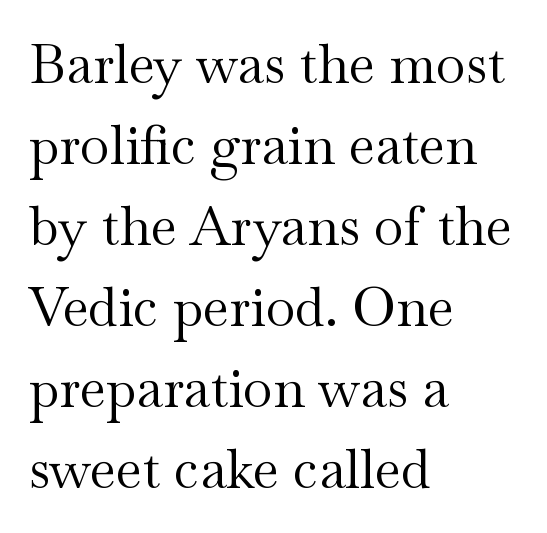
Vertical spacing — default. The string is rendered with underlining switched off. This sample is left-justified, so line endings fall wherever the words run out. The tracking reads as untouched default to a designer's eye. The designer went with a serif here, giving each stem small feet.
